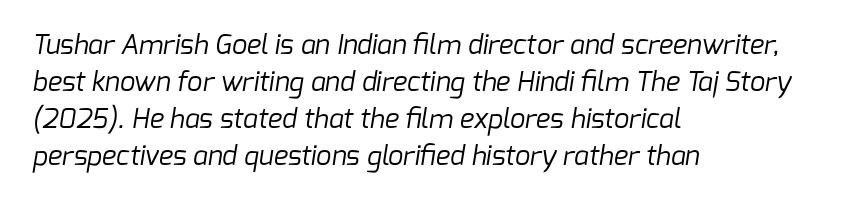
{"bold": "no", "underline": "no", "align": "left", "line_spacing": "normal", "line_spacing_ratio": 1.37, "letter_spacing": "normal", "letter_spacing_em": 0.0, "glyph_px": 27}
